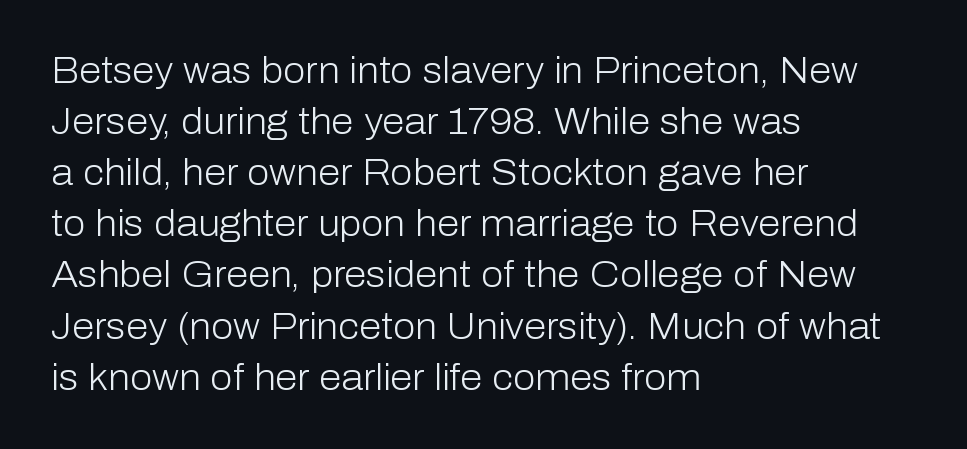
Q: Is the text bold? A: No.
Q: Is the text italic (slanted)? A: No, it is upright.
Q: Is the typeface a serif or a sans-serif typeface? A: Sans-serif.
Q: Is the text underlined? A: No.
Q: How is the paragraph aligned? A: Left-aligned.
Q: Is the spacing between letters normal or unusually wide? A: Normal.
Q: Is the spacing between lines tight, normal or loose? A: Normal.
Q: Width (condensed, normal, or wide)? A: Normal.
Q: Stroke contrast? A: Low.
Q: x-height? A: Medium.
Q: Monospaced? A: No.
